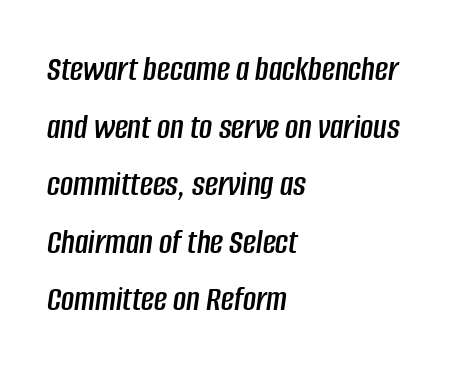
The image shows 36 px condensed type, italic (leaning right); set left-aligned, normal line spacing (1.6x), normal letter spacing, not underlined; low stroke contrast and a large x-height.
